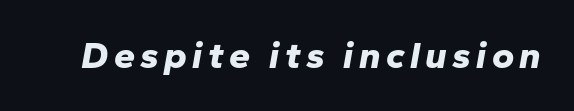
The image shows 38 px bold type, italic (leaning right); set not underlined; low stroke contrast and a medium x-height.
